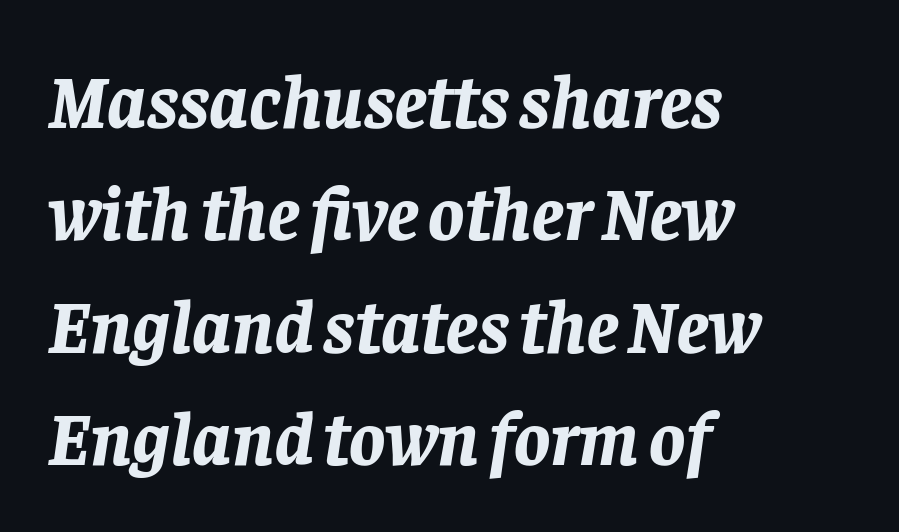
The image shows 75 px bold type, italic (leaning right); set left-aligned, normal line spacing (1.5x), normal letter spacing, not underlined; low stroke contrast and a large x-height.
